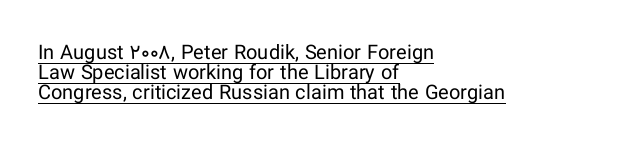
{"italic": "no", "bold": "no", "underline": "yes", "align": "left", "line_spacing": "tight", "line_spacing_ratio": 1.0, "letter_spacing": "normal", "letter_spacing_em": 0.0, "glyph_px": 20}
